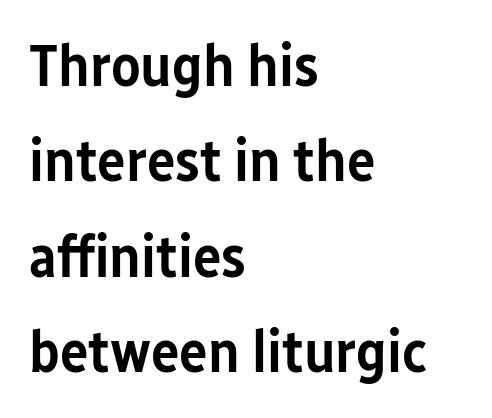
Q: Is the text bold? A: Semi-bold.
Q: Is the text italic (slanted)? A: No, it is upright.
Q: Is the typeface a serif or a sans-serif typeface? A: Sans-serif.
Q: Is the text underlined? A: No.
Q: How is the paragraph aligned? A: Left-aligned.
Q: Is the spacing between letters normal or unusually wide? A: Normal.
Q: Is the spacing between lines tight, normal or loose? A: Normal.
Q: Width (condensed, normal, or wide)? A: Condensed.
Q: Stroke contrast? A: Low.
Q: x-height? A: Medium.
Q: Monospaced? A: No.
